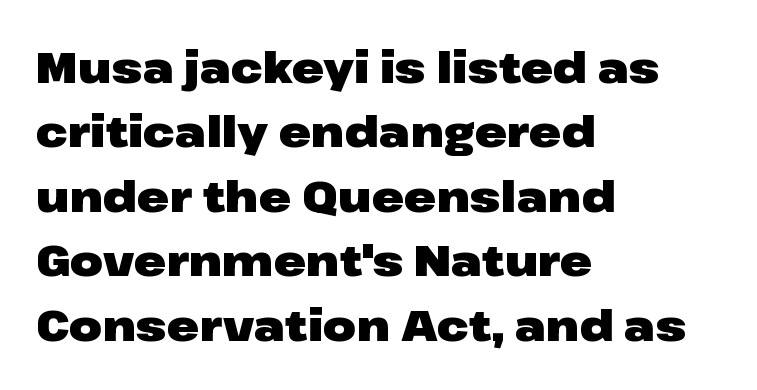
{"serif": "no", "italic": "no", "bold": "yes", "weight": "heavy", "width": "wide", "stroke_contrast": "low", "x_height": "medium", "monospaced": "no", "underline": "no", "align": "left", "line_spacing": "normal", "line_spacing_ratio": 1.5, "letter_spacing": "normal", "letter_spacing_em": 0.0, "glyph_px": 43}
